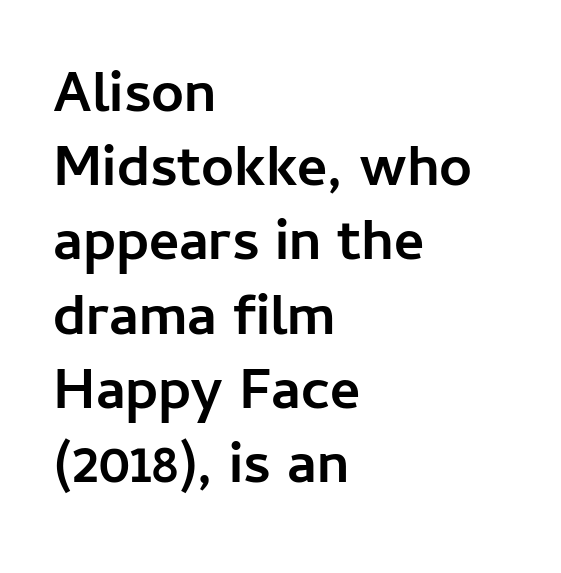
The image shows 58 px semibold sans-serif type, upright; set left-aligned, normal line spacing (1.28x), normal letter spacing, not underlined; low stroke contrast and a medium x-height.
